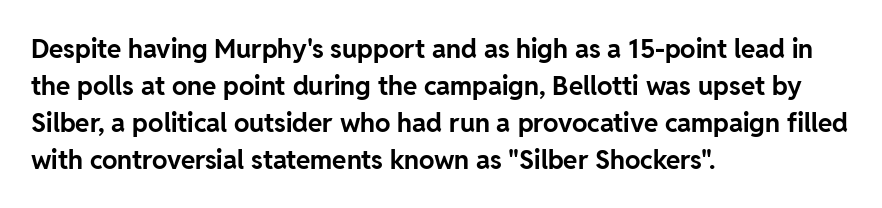
Q: Is the text bold? A: Yes.
Q: Is the text italic (slanted)? A: No, it is upright.
Q: Is the text underlined? A: No.
Q: How is the paragraph aligned? A: Left-aligned.
Q: Is the spacing between letters normal or unusually wide? A: Normal.
Q: Is the spacing between lines tight, normal or loose? A: Normal.
